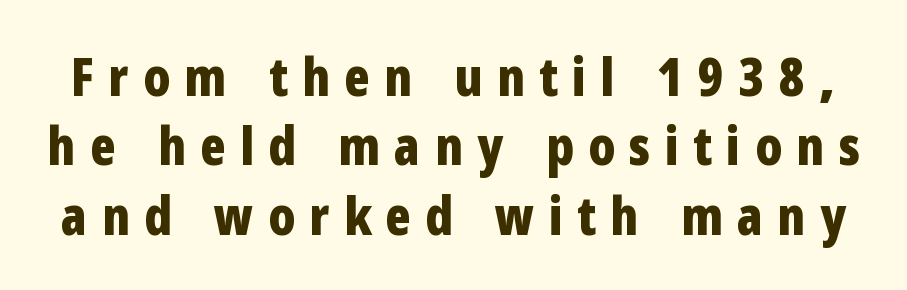
Q: Is the text bold? A: Yes.
Q: Is the text italic (slanted)? A: No, it is upright.
Q: Is the typeface a serif or a sans-serif typeface? A: Sans-serif.
Q: Is the text underlined? A: No.
Q: Is the spacing between letters normal or unusually wide? A: Unusually wide.
Q: Is the spacing between lines tight, normal or loose? A: Normal.
Q: Width (condensed, normal, or wide)? A: Condensed.
Q: Stroke contrast? A: Low.
Q: x-height? A: Medium.
Q: Monospaced? A: No.
